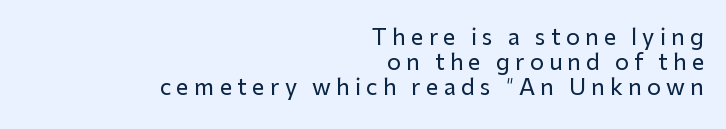
The image shows 22 px text type, upright; set right-aligned, tight line spacing (1.14x), unusually wide letter spacing (+0.24 em), not underlined.
